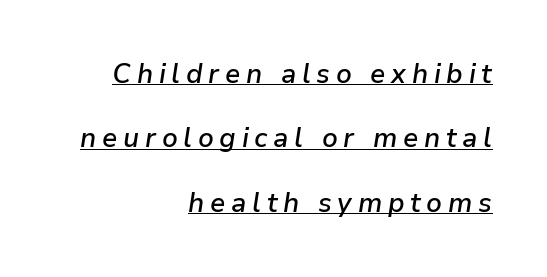
{"italic": "yes", "lean": "right", "slant_degrees": 9, "bold": "semi", "underline": "yes", "align": "right", "line_spacing": "loose", "line_spacing_ratio": 2.38, "letter_spacing": "wide", "letter_spacing_em": 0.21, "glyph_px": 27}
